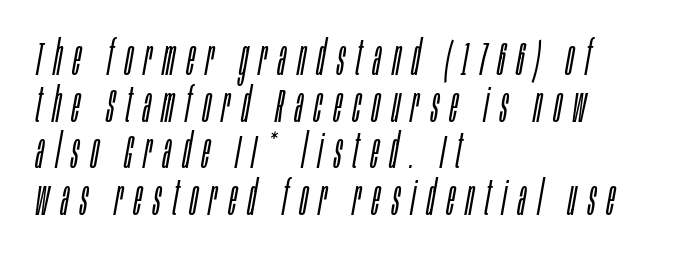
Spacing verdict: proportional, widths tailored to each character. The vertical gap from one line to the next is small. This rendering uses left alignment, leaving the right contour irregular. This rendering features lettering with no underline. This sample uses expanded letter spacing, leaving extra air between glyphs.
